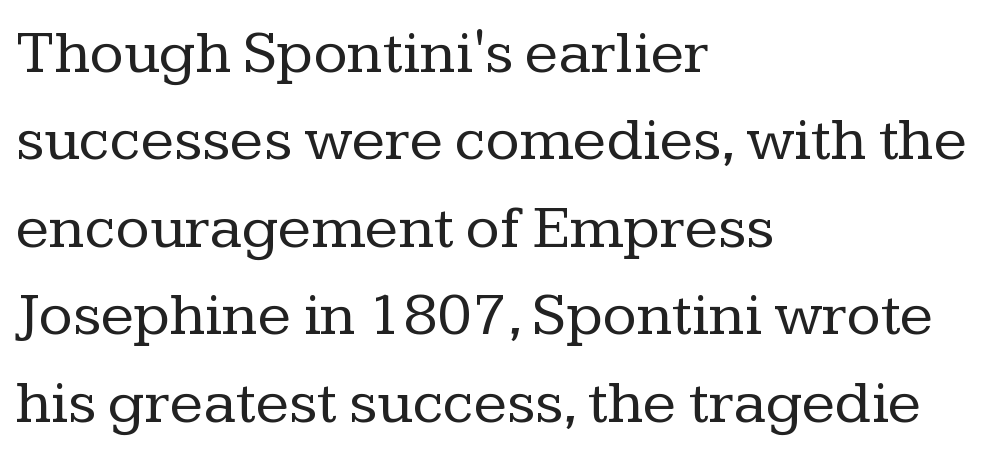
Q: Is the text bold? A: No.
Q: Is the text italic (slanted)? A: No, it is upright.
Q: Is the typeface a serif or a sans-serif typeface? A: Serif.
Q: Is the text underlined? A: No.
Q: How is the paragraph aligned? A: Left-aligned.
Q: Is the spacing between letters normal or unusually wide? A: Normal.
Q: Is the spacing between lines tight, normal or loose? A: Normal.
Q: Width (condensed, normal, or wide)? A: Normal.
Q: Stroke contrast? A: Low.
Q: x-height? A: Medium.
Q: Monospaced? A: No.
